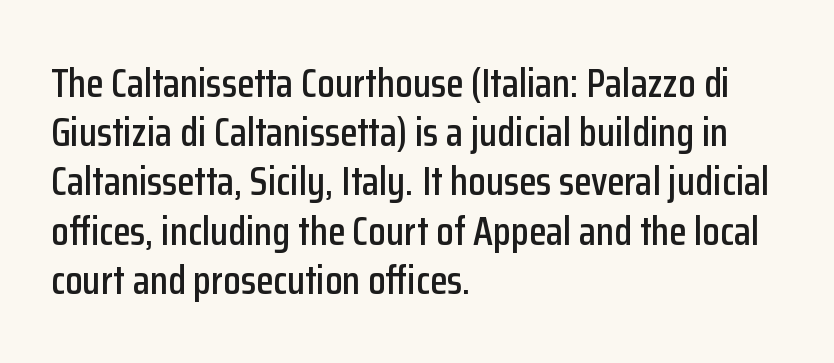
Q: Is the text italic (slanted)? A: No, it is upright.
Q: Is the typeface a serif or a sans-serif typeface? A: Sans-serif.
Q: Is the text underlined? A: No.
Q: How is the paragraph aligned? A: Left-aligned.
Q: Is the spacing between letters normal or unusually wide? A: Normal.
Q: Width (condensed, normal, or wide)? A: Condensed.
Q: Stroke contrast? A: Low.
Q: x-height? A: Medium.
Q: Monospaced? A: No.
